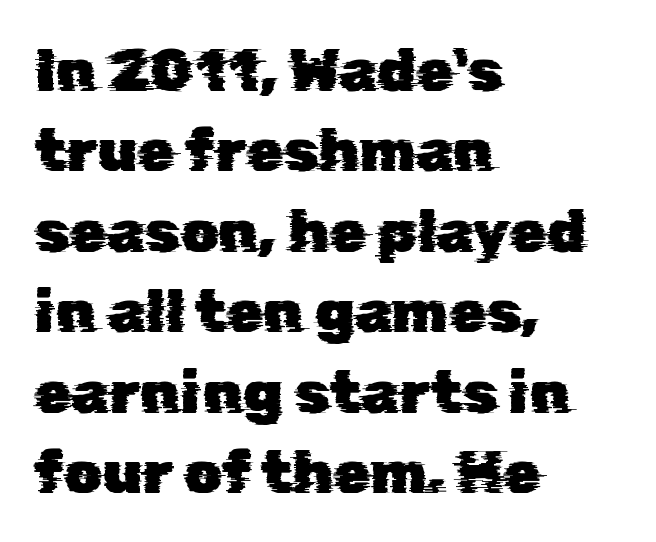
{"serif": "no", "width": "normal", "stroke_contrast": "low", "x_height": "medium", "monospaced": "no", "underline": "no", "align": "left", "line_spacing": "normal", "line_spacing_ratio": 1.34, "letter_spacing": "normal", "letter_spacing_em": 0.0, "glyph_px": 60}
